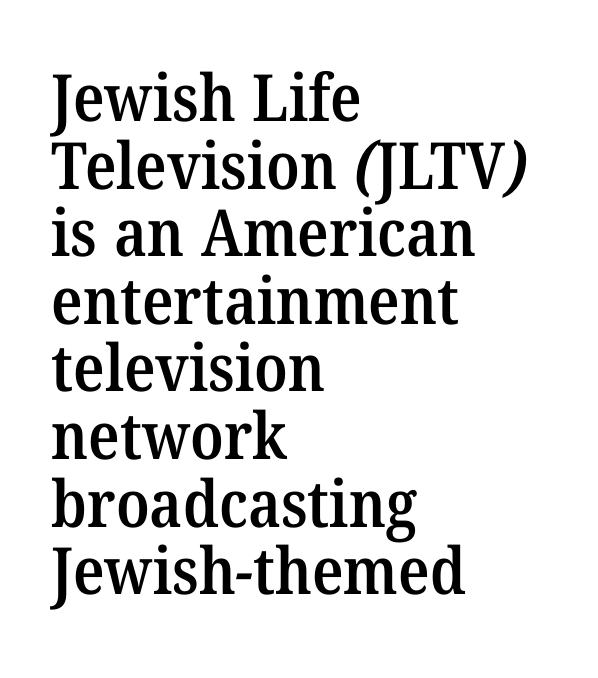
Q: Is the text bold? A: Semi-bold.
Q: Is the typeface a serif or a sans-serif typeface? A: Serif.
Q: Is the text underlined? A: No.
Q: How is the paragraph aligned? A: Left-aligned.
Q: Is the spacing between letters normal or unusually wide? A: Normal.
Q: Is the spacing between lines tight, normal or loose? A: Tight.
Q: Width (condensed, normal, or wide)? A: Normal.
Q: Stroke contrast? A: Medium.
Q: x-height? A: Medium.
Q: Monospaced? A: No.
